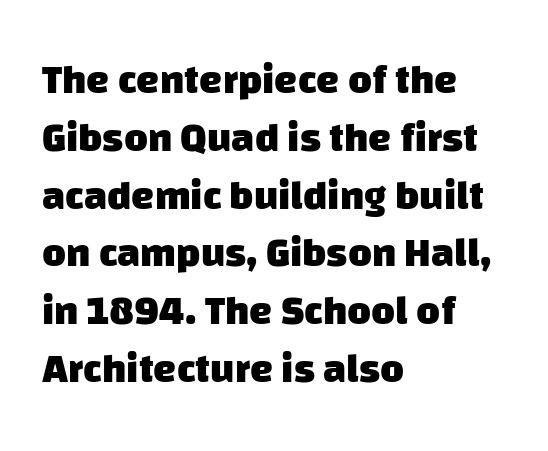
The image shows 41 px heavy sans-serif type; set left-aligned, normal line spacing (1.41x), normal letter spacing, not underlined; low stroke contrast and a large x-height.
